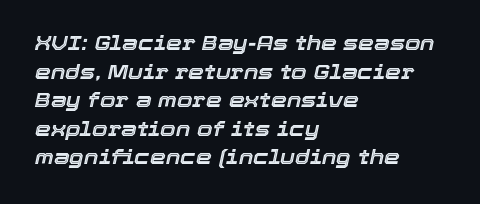
Q: Is the text italic (slanted)? A: Yes, it leans right by about 12 degrees.
Q: Is the text underlined? A: No.
Q: How is the paragraph aligned? A: Left-aligned.
Q: Is the spacing between letters normal or unusually wide? A: Normal.
Q: Is the spacing between lines tight, normal or loose? A: Normal.
